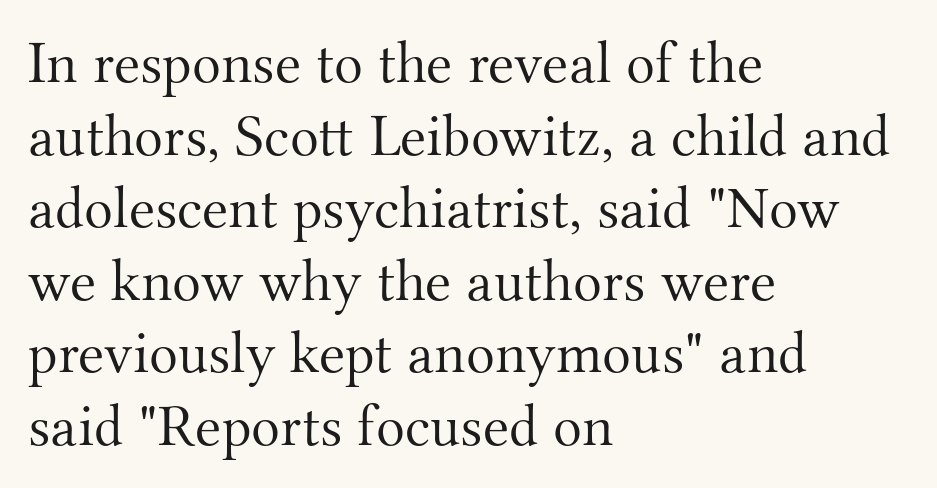
Check the space under the baseline: it is left empty. The passage shown is typeset with a serif family. The characters are drawn with everyday or finer stroke widths. Left-aligned paragraph, ragged on the right. Nothing unusual about the tracking: characters are spaced as the font intends. You could not count columns in this text — the font is proportionally spaced.
